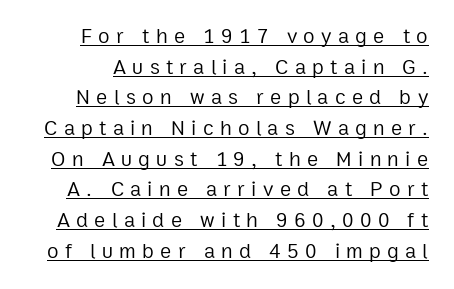
Summary of weight: not heavy and not bold. Somebody hit Ctrl+U on this one — the words are underlined. Every character sits straight up, as roman type does. Inter-character spacing is expanded well beyond the font's built-in metrics.
